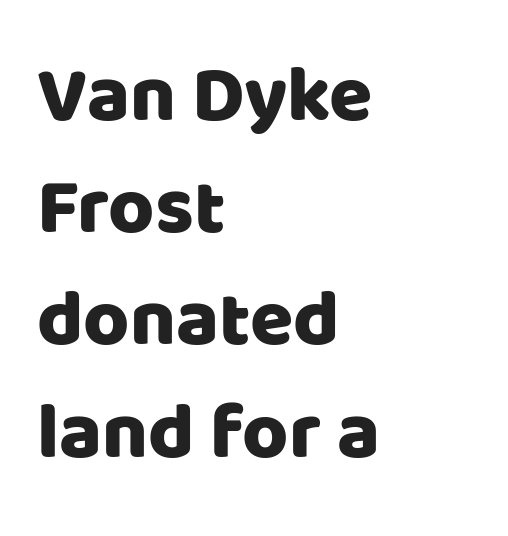
Q: Is the text italic (slanted)? A: No, it is upright.
Q: Is the typeface a serif or a sans-serif typeface? A: Sans-serif.
Q: Is the text underlined? A: No.
Q: How is the paragraph aligned? A: Left-aligned.
Q: Is the spacing between letters normal or unusually wide? A: Normal.
Q: Is the spacing between lines tight, normal or loose? A: Normal.
Q: Width (condensed, normal, or wide)? A: Normal.
Q: Stroke contrast? A: Low.
Q: x-height? A: Large.
Q: Monospaced? A: No.
